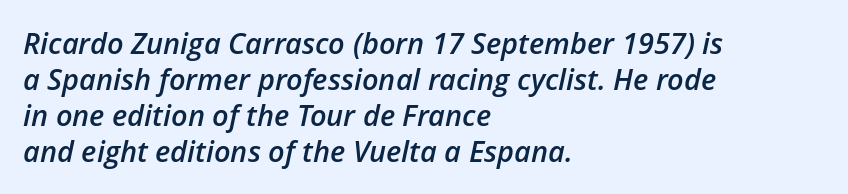
The image shows 29 px semibold type, italic (leaning right); set left-aligned, line spacing 1.24x, normal letter spacing, not underlined; low stroke contrast and a medium x-height.
